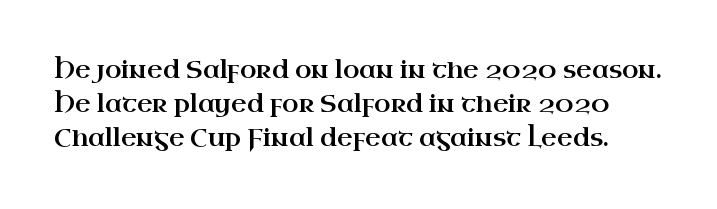
Q: Is the text italic (slanted)? A: No, it is upright.
Q: Is the text underlined? A: No.
Q: Is the spacing between letters normal or unusually wide? A: Normal.
Q: Is the spacing between lines tight, normal or loose? A: Normal.
